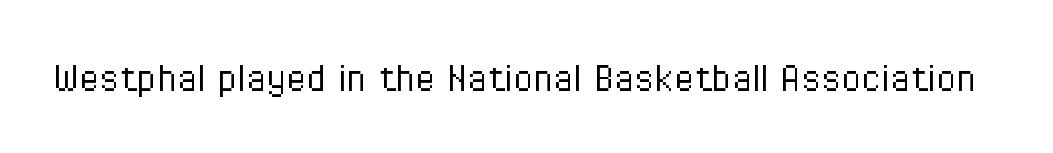
Q: Is the text bold? A: No.
Q: Is the text italic (slanted)? A: No, it is upright.
Q: Is the typeface a serif or a sans-serif typeface? A: Sans-serif.
Q: Is the text underlined? A: No.
Q: Is the spacing between letters normal or unusually wide? A: Normal.
Q: Width (condensed, normal, or wide)? A: Condensed.
Q: Stroke contrast? A: Low.
Q: x-height? A: Medium.
Q: Monospaced? A: No.
